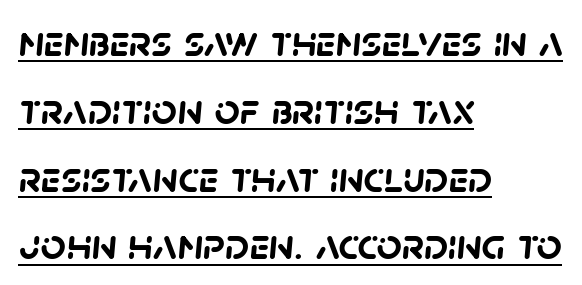
Q: Is the text bold? A: Yes.
Q: Is the typeface a serif or a sans-serif typeface? A: Sans-serif.
Q: Is the text underlined? A: Yes.
Q: How is the paragraph aligned? A: Left-aligned.
Q: Is the spacing between letters normal or unusually wide? A: Normal.
Q: Is the spacing between lines tight, normal or loose? A: Normal.
Q: Width (condensed, normal, or wide)? A: Normal.
Q: Stroke contrast? A: Low.
Q: x-height? A: Large.
Q: Monospaced? A: No.
